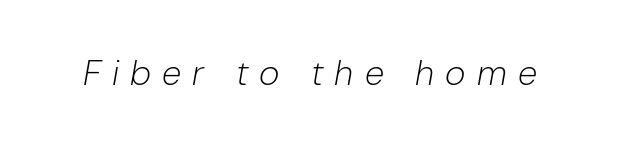
Each row of text sits above clean, open space. Looks like regular typesetting: each glyph gets only the width it needs. Short note: letters widely spaced. Is this a heavy cut? Hardly; it is regular or lighter.
